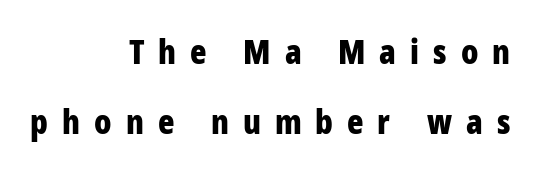
Letters rest on an invisible, unmarked baseline. Pretty heavy lettering here — definitely bold. Alignment: flush right. Display-style spreading of the glyphs; the letterfit is very open.
